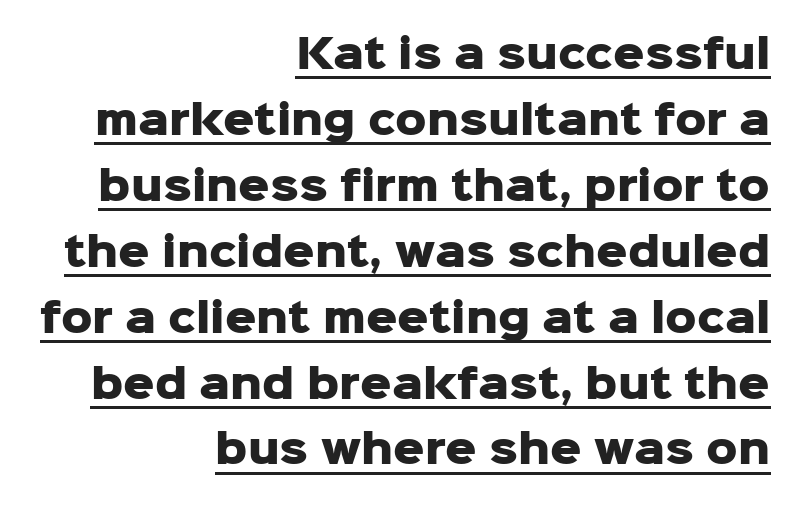
{"serif": "no", "italic": "no", "bold": "yes", "weight": "heavy", "width": "normal", "stroke_contrast": "low", "x_height": "medium", "monospaced": "no", "underline": "yes", "align": "right", "line_spacing": "normal", "line_spacing_ratio": 1.69, "letter_spacing": "normal", "letter_spacing_em": 0.0, "glyph_px": 39}
